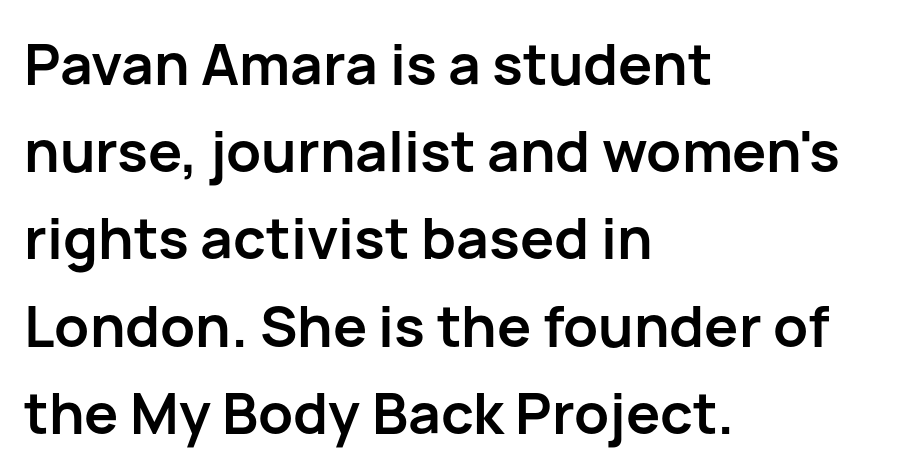
Q: Is the text bold? A: Yes.
Q: Is the text italic (slanted)? A: No, it is upright.
Q: Is the typeface a serif or a sans-serif typeface? A: Sans-serif.
Q: Is the text underlined? A: No.
Q: How is the paragraph aligned? A: Left-aligned.
Q: Is the spacing between letters normal or unusually wide? A: Normal.
Q: Is the spacing between lines tight, normal or loose? A: Normal.
Q: Width (condensed, normal, or wide)? A: Normal.
Q: Stroke contrast? A: Low.
Q: x-height? A: Medium.
Q: Monospaced? A: No.
